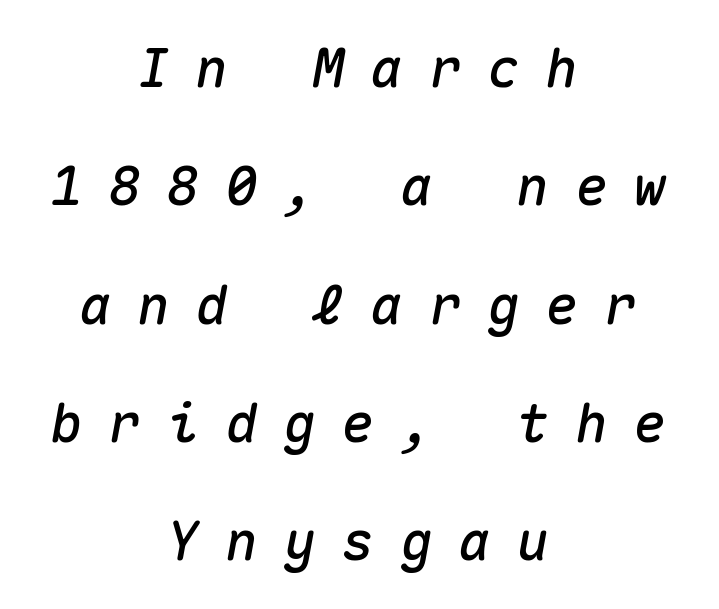
{"italic": "yes", "lean": "right", "slant_degrees": 10, "width": "normal", "stroke_contrast": "medium", "x_height": "medium", "monospaced": "yes", "underline": "no", "align": "center", "line_spacing": "loose", "line_spacing_ratio": 2.19, "letter_spacing": "wide", "letter_spacing_em": 0.48, "glyph_px": 54}
